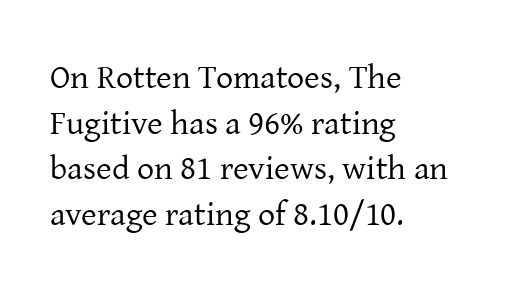
Q: Is the text bold? A: No.
Q: Is the text italic (slanted)? A: No, it is upright.
Q: Is the typeface a serif or a sans-serif typeface? A: Serif.
Q: Is the text underlined? A: No.
Q: How is the paragraph aligned? A: Left-aligned.
Q: Is the spacing between letters normal or unusually wide? A: Normal.
Q: Is the spacing between lines tight, normal or loose? A: Normal.
Q: Width (condensed, normal, or wide)? A: Normal.
Q: Stroke contrast? A: Low.
Q: x-height? A: Medium.
Q: Monospaced? A: No.
